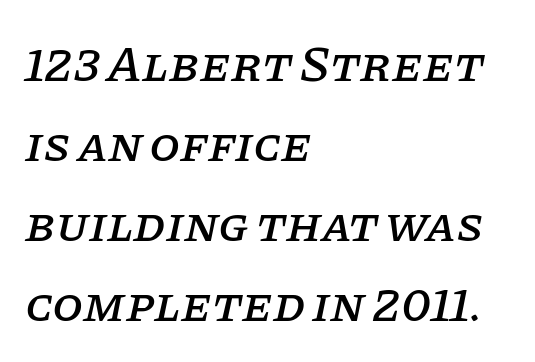
Q: Is the text italic (slanted)? A: Yes, it leans right by about 11 degrees.
Q: Is the typeface a serif or a sans-serif typeface? A: Serif.
Q: Is the text underlined? A: No.
Q: How is the paragraph aligned? A: Left-aligned.
Q: Is the spacing between letters normal or unusually wide? A: Normal.
Q: Is the spacing between lines tight, normal or loose? A: Normal.
Q: Width (condensed, normal, or wide)? A: Normal.
Q: Stroke contrast? A: Low.
Q: x-height? A: Large.
Q: Monospaced? A: No.
